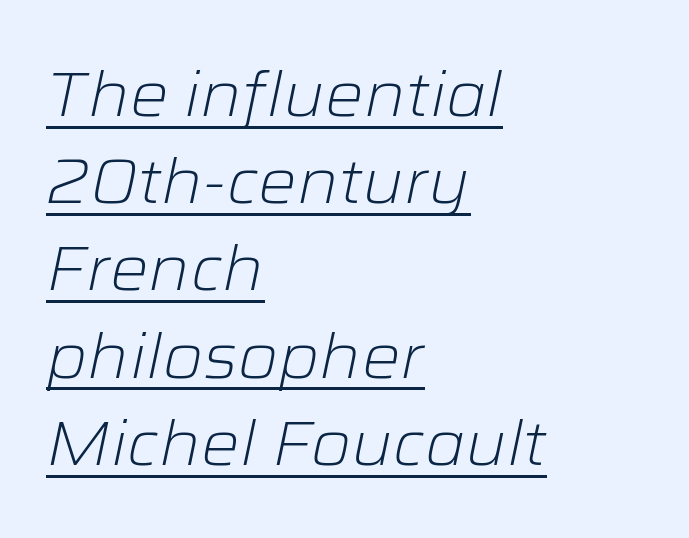
{"italic": "yes", "lean": "right", "slant_degrees": 12, "bold": "no", "weight": "light", "width": "wide", "stroke_contrast": "low", "x_height": "medium", "monospaced": "no", "underline": "yes", "align": "left", "line_spacing": "normal", "line_spacing_ratio": 1.43, "letter_spacing": "normal", "letter_spacing_em": 0.0, "glyph_px": 61}
